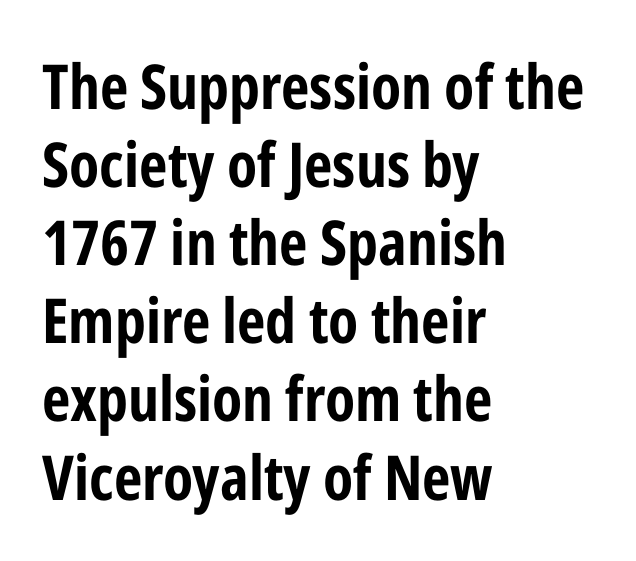
The image shows 62 px bold, condensed sans-serif type, upright; set left-aligned, normal line spacing (1.26x), normal letter spacing, not underlined; low stroke contrast and a medium x-height.
